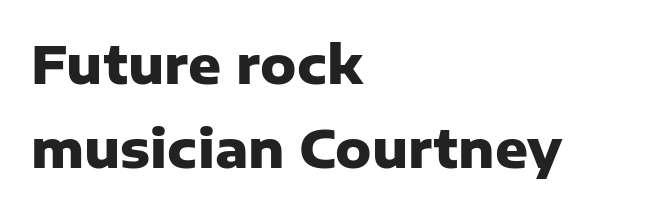
Q: Is the text bold? A: Yes.
Q: Is the text italic (slanted)? A: No, it is upright.
Q: Is the typeface a serif or a sans-serif typeface? A: Sans-serif.
Q: Is the text underlined? A: No.
Q: How is the paragraph aligned? A: Left-aligned.
Q: Is the spacing between letters normal or unusually wide? A: Normal.
Q: Is the spacing between lines tight, normal or loose? A: Normal.
Q: Width (condensed, normal, or wide)? A: Normal.
Q: Stroke contrast? A: Low.
Q: x-height? A: Medium.
Q: Monospaced? A: No.
